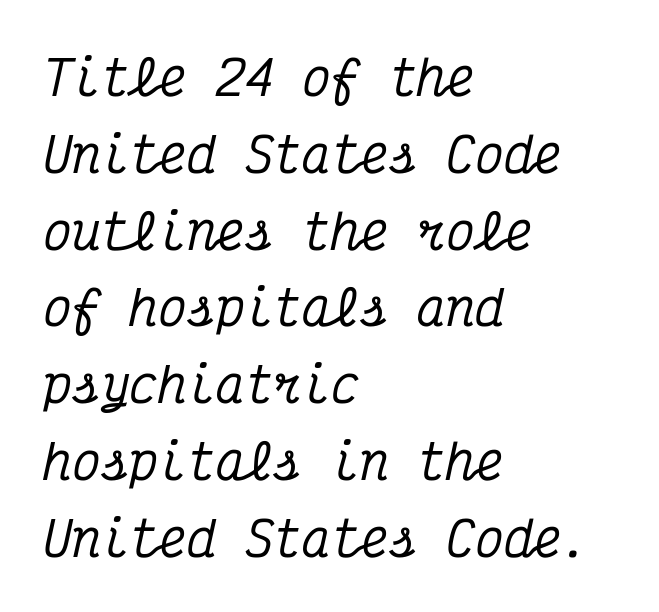
{"serif": "yes", "italic": "yes", "lean": "right", "slant_degrees": 12, "width": "condensed", "stroke_contrast": "medium", "x_height": "medium", "monospaced": "yes", "underline": "no", "align": "left", "line_spacing": "normal", "line_spacing_ratio": 1.6, "letter_spacing": "normal", "letter_spacing_em": 0.0, "glyph_px": 48}
